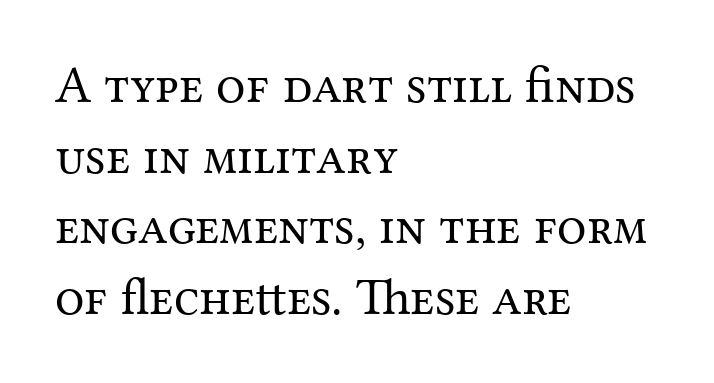
The image shows 52 px regular-weight serif type, upright; set left-aligned, normal line spacing (1.36x), normal letter spacing, not underlined; medium stroke contrast and a medium x-height.
